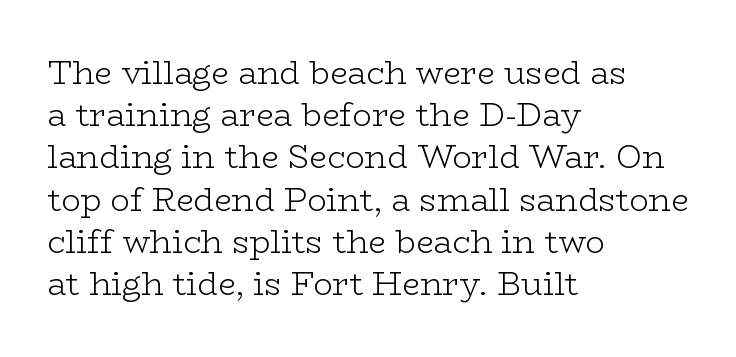
{"serif": "yes", "italic": "no", "bold": "no", "weight": "light", "width": "wide", "stroke_contrast": "low", "x_height": "medium", "monospaced": "no", "underline": "no", "align": "left", "line_spacing": "normal", "line_spacing_ratio": 1.32, "letter_spacing": "normal", "letter_spacing_em": 0.0, "glyph_px": 32}
